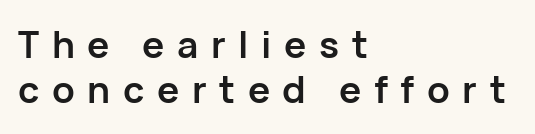
The image shows 37 px semibold sans-serif type, upright; set left-aligned, line spacing 1.22x, unusually wide letter spacing (+0.34 em), not underlined; low stroke contrast and a medium x-height.
